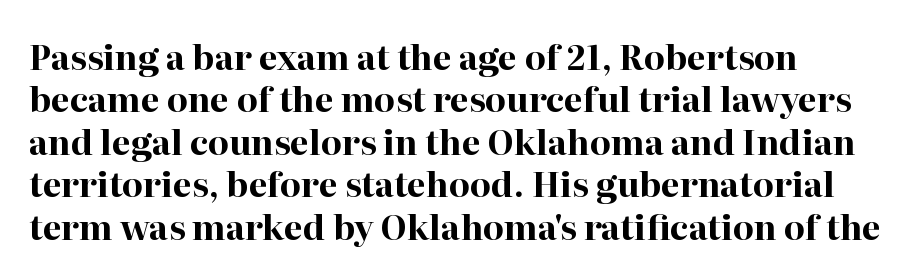
Standard letterfit; no display-style spreading of the glyphs. The sample has been set heavy, in full bold. The font family rendered here belongs to the serif group. The face used here is proportionally spaced, like ordinary book or web type. A roman cut, with each character standing at attention. The rendering anchors every line to the left-hand side.
